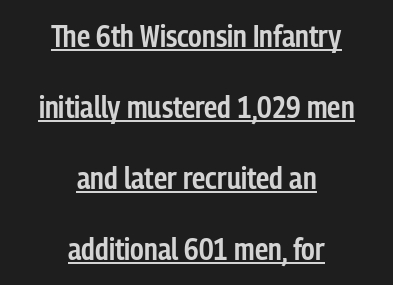
The horizontal fit of the characters is conventional and even. The paragraph has two soft edges and a firm central axis. Is this a fixed-width face? No — the glyphs have proportional, varying widths. Look at the stroke-to-counter ratio: somewhat heavy, a semibold. Glance below the letters and you will spot a drawn line.
